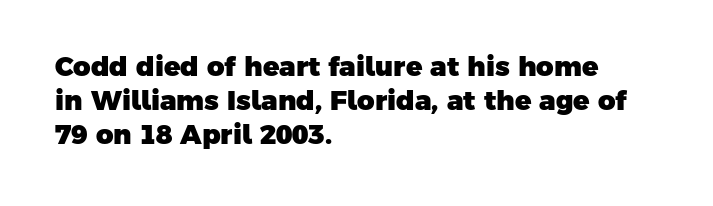
Q: Is the text bold? A: Yes.
Q: Is the text underlined? A: No.
Q: How is the paragraph aligned? A: Left-aligned.
Q: Is the spacing between letters normal or unusually wide? A: Normal.
Q: Is the spacing between lines tight, normal or loose? A: Normal.
